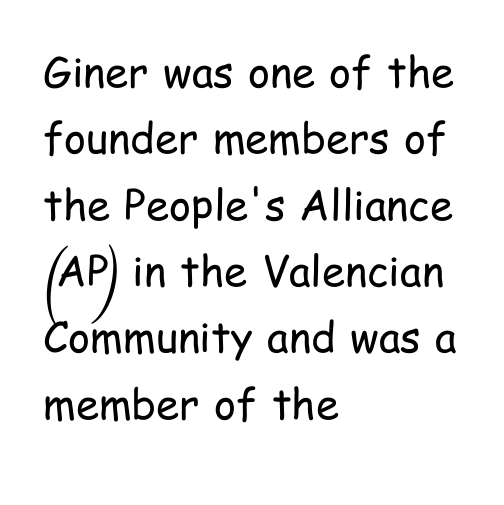
Q: Is the text bold? A: No.
Q: Is the text italic (slanted)? A: No, it is upright.
Q: Is the typeface a serif or a sans-serif typeface? A: Sans-serif.
Q: Is the text underlined? A: No.
Q: How is the paragraph aligned? A: Left-aligned.
Q: Is the spacing between letters normal or unusually wide? A: Normal.
Q: Is the spacing between lines tight, normal or loose? A: Normal.
Q: Width (condensed, normal, or wide)? A: Condensed.
Q: Stroke contrast? A: Low.
Q: x-height? A: Medium.
Q: Monospaced? A: No.
